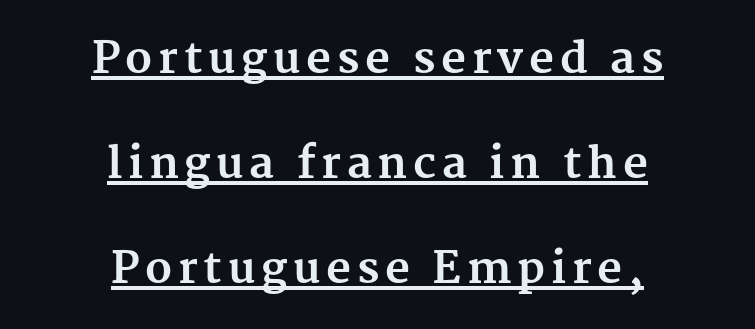
The image shows 43 px bold serif type, upright; set centered, loose line spacing (2.44x), underlined; medium stroke contrast and a medium x-height.
